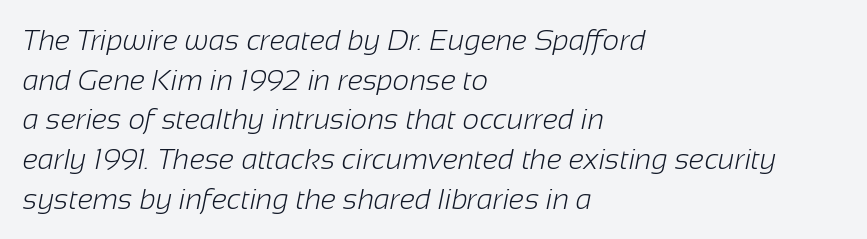
Q: Is the text bold? A: No.
Q: Is the typeface a serif or a sans-serif typeface? A: Sans-serif.
Q: Is the text underlined? A: No.
Q: How is the paragraph aligned? A: Left-aligned.
Q: Is the spacing between letters normal or unusually wide? A: Normal.
Q: Is the spacing between lines tight, normal or loose? A: Normal.
Q: Width (condensed, normal, or wide)? A: Normal.
Q: Stroke contrast? A: Low.
Q: x-height? A: Medium.
Q: Monospaced? A: No.
